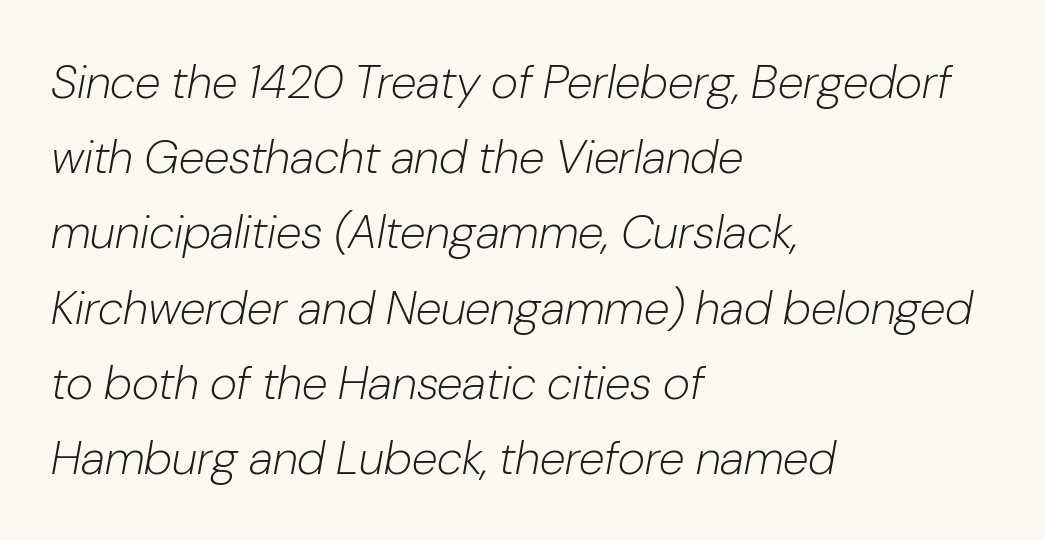
Every row of glyphs begins at an identical x-position on the left. This sample has the flowing, uneven cadence of proportional lettering. The area under the type is left untouched. Nobody touched the tracking dial on this one. Leading matches the norm, producing a regular column.
